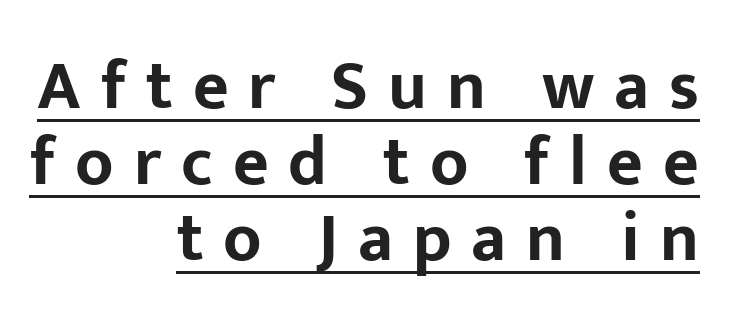
I'd call this a sans setting — the letters go barefoot. The passage shown is underscored from start to finish. Horizontally, the lines are justified to the trailing edge only. A typesetter would call this leading minimal, almost set solid. You can tell it's not italic because the verticals are truly vertical.
